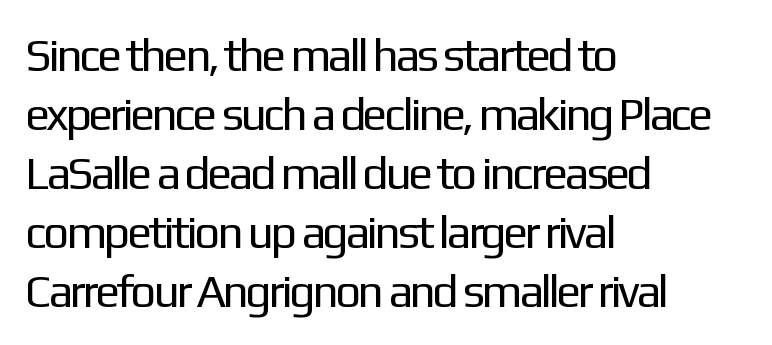
Q: Is the text bold? A: No.
Q: Is the text italic (slanted)? A: No, it is upright.
Q: Is the typeface a serif or a sans-serif typeface? A: Sans-serif.
Q: Is the text underlined? A: No.
Q: How is the paragraph aligned? A: Left-aligned.
Q: Is the spacing between letters normal or unusually wide? A: Normal.
Q: Is the spacing between lines tight, normal or loose? A: Normal.
Q: Width (condensed, normal, or wide)? A: Normal.
Q: Stroke contrast? A: Low.
Q: x-height? A: Medium.
Q: Monospaced? A: No.
